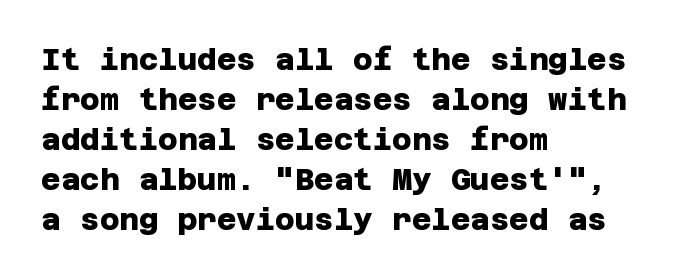
The passage shown is typeset with a sans-serif family. Does the leading feel generous? No, just average. On the weight axis this lands at bold, roughly 700. The paragraph has a hard left edge and a soft right edge. Descenders are the only things crossing below the line.
